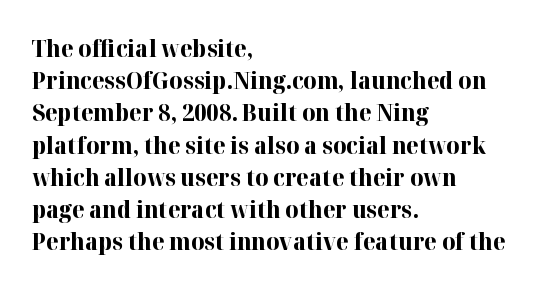
The image shows 23 px bold type, upright; set left-aligned, normal line spacing (1.4x), normal letter spacing, not underlined.
